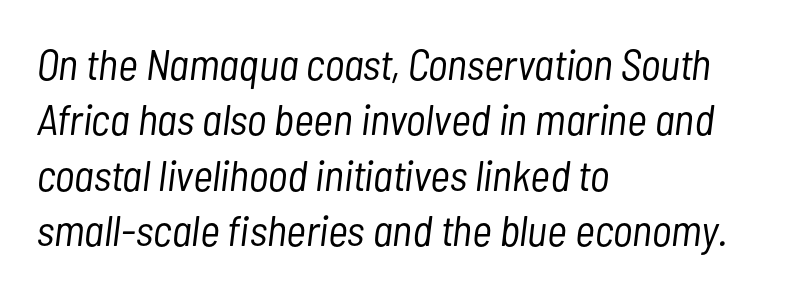
{"italic": "yes", "lean": "right", "slant_degrees": 7, "bold": "no", "weight": "light", "width": "condensed", "stroke_contrast": "low", "x_height": "medium", "monospaced": "no", "underline": "no", "align": "left", "line_spacing": "normal", "line_spacing_ratio": 1.29, "letter_spacing": "normal", "letter_spacing_em": 0.0, "glyph_px": 43}
